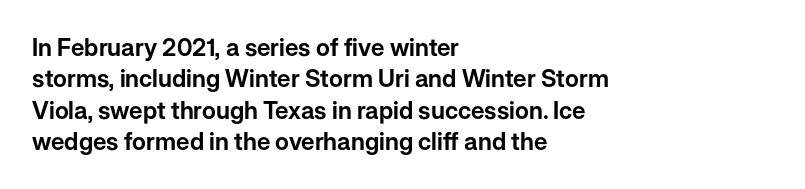
The image shows 24 px text type, upright; set left-aligned, normal line spacing (1.31x), normal letter spacing, not underlined.
